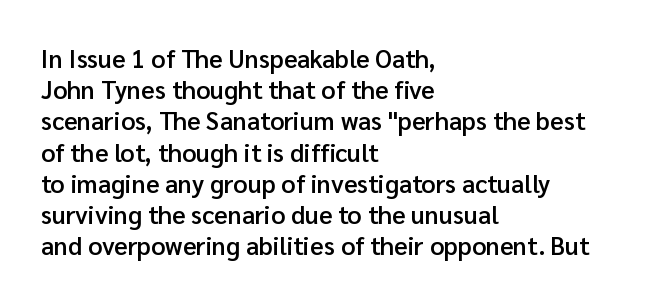
{"italic": "no", "bold": "semi", "underline": "no", "align": "left", "line_spacing": "normal", "line_spacing_ratio": 1.25, "letter_spacing": "normal", "letter_spacing_em": 0.0, "glyph_px": 25}
